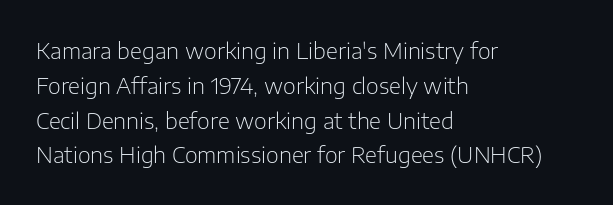
The image shows 22 px text type, upright; set left-aligned, normal line spacing (1.58x), normal letter spacing, not underlined.
